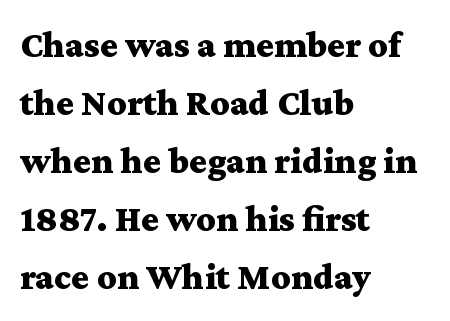
The image shows 37 px bold, wide serif type, upright; set left-aligned, normal line spacing (1.57x), normal letter spacing, not underlined; medium stroke contrast and a medium x-height.
